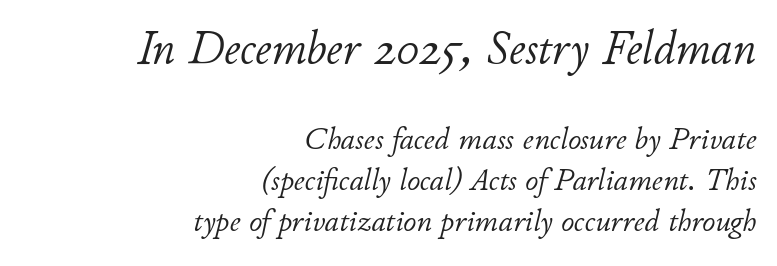
The image shows 48 px light type, italic (leaning right); set right-aligned, normal line spacing (1.28x), normal letter spacing, not underlined; the first (top) block is 1.5x larger; low stroke contrast and a small x-height.
